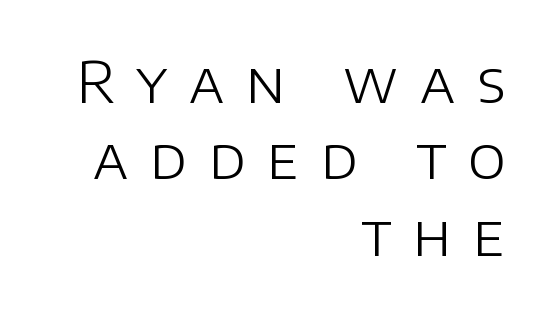
{"serif": "no", "italic": "no", "bold": "no", "weight": "light", "width": "normal", "stroke_contrast": "low", "x_height": "large", "monospaced": "no", "underline": "no", "align": "right", "line_spacing": "normal", "line_spacing_ratio": 1.34, "letter_spacing": "wide", "letter_spacing_em": 0.38, "glyph_px": 57}
